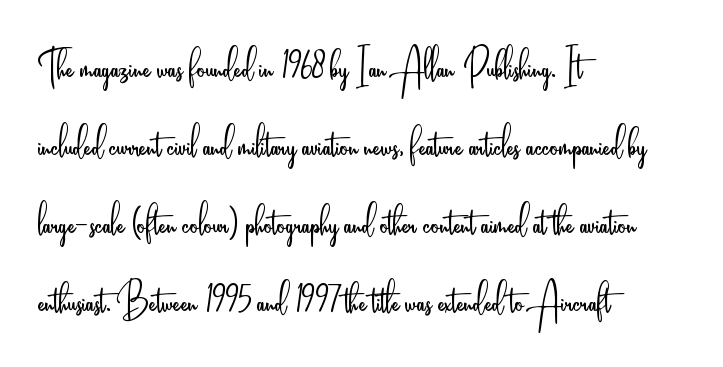
The image shows 51 px light, condensed sans-serif type; set left-aligned, normal line spacing (1.53x), normal letter spacing, not underlined; low stroke contrast and a small x-height.
